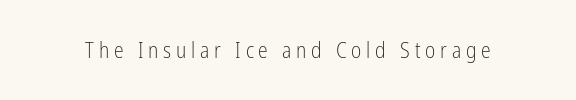
The image shows 22 px text type, upright; set unusually wide letter spacing (+0.22 em), not underlined.
